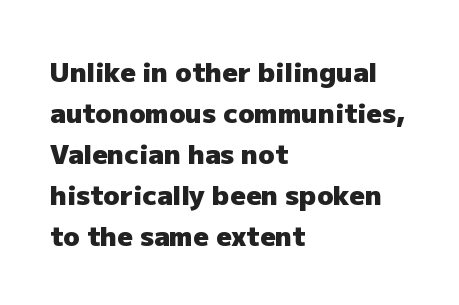
Line beginnings align vertically; line endings do not. Between one letter and the next there's only the usual sliver of space. Notice how descenders clear the ascenders below comfortably — that's standard leading. Does the lettering tilt? It doesn't — this is upright. Letters rest on an invisible, unmarked baseline.
